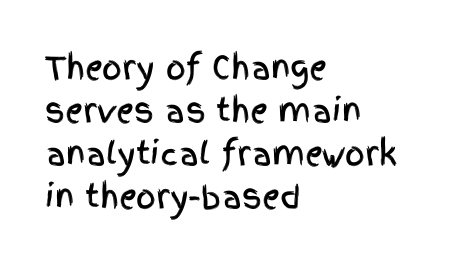
Q: Is the text italic (slanted)? A: No, it is upright.
Q: Is the typeface a serif or a sans-serif typeface? A: Sans-serif.
Q: Is the text underlined? A: No.
Q: How is the paragraph aligned? A: Left-aligned.
Q: Is the spacing between letters normal or unusually wide? A: Normal.
Q: Is the spacing between lines tight, normal or loose? A: Normal.
Q: Width (condensed, normal, or wide)? A: Condensed.
Q: x-height? A: Large.
Q: Monospaced? A: No.
